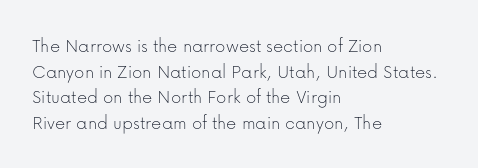
Q: Is the text bold? A: No.
Q: Is the text italic (slanted)? A: No, it is upright.
Q: Is the text underlined? A: No.
Q: How is the paragraph aligned? A: Left-aligned.
Q: Is the spacing between letters normal or unusually wide? A: Normal.
Q: Is the spacing between lines tight, normal or loose? A: Normal.
